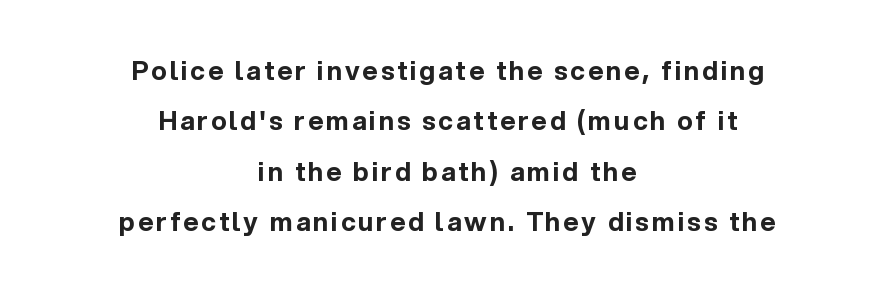
If you folded the block vertically in half, each line would mirror itself in length. Bare-footed words on every line. Is the type bold? Yes — the strokes are clearly thick and heavy. Unlike italic type, these characters show no tilt at all. Loosely led — the rows are spread out.
